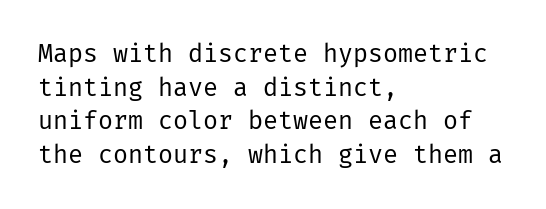
Honestly, there is no underline to notice here at all. When letters stand straight like this, we call the style roman or upright. The passage shown stacks its lines at a standard gap. Horizontal alignment here is leftward, the default for most running prose. Ink coverage per letter is moderate at most.
